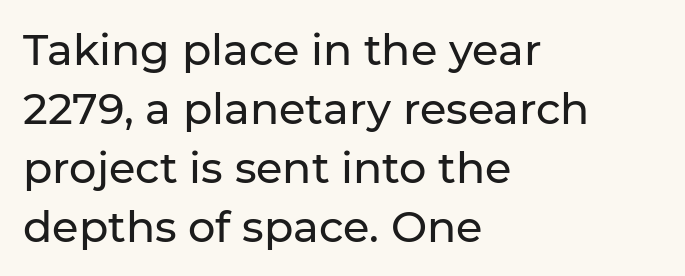
{"serif": "no", "italic": "no", "width": "normal", "stroke_contrast": "low", "x_height": "medium", "monospaced": "no", "underline": "no", "align": "left", "line_spacing": "normal", "line_spacing_ratio": 1.37, "letter_spacing": "normal", "letter_spacing_em": 0.0, "glyph_px": 43}
